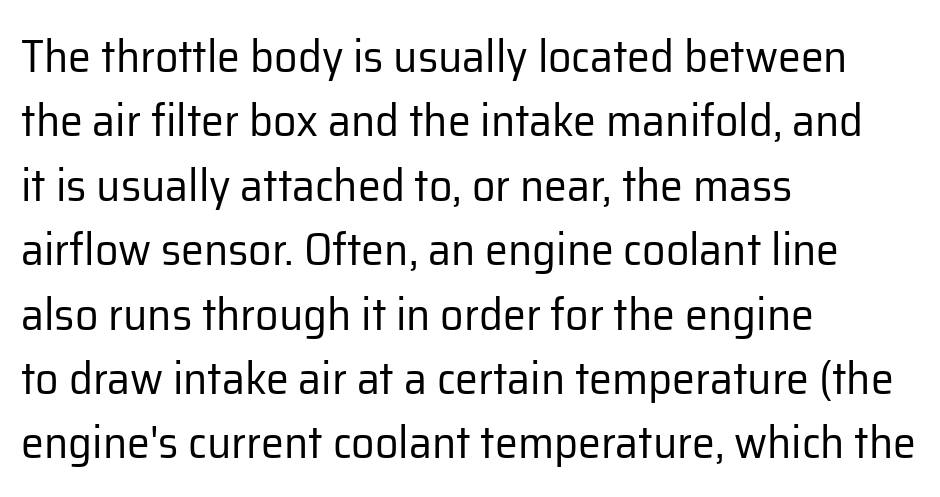
Q: Is the text bold? A: No.
Q: Is the text italic (slanted)? A: No, it is upright.
Q: Is the typeface a serif or a sans-serif typeface? A: Sans-serif.
Q: Is the text underlined? A: No.
Q: How is the paragraph aligned? A: Left-aligned.
Q: Is the spacing between letters normal or unusually wide? A: Normal.
Q: Is the spacing between lines tight, normal or loose? A: Normal.
Q: Width (condensed, normal, or wide)? A: Normal.
Q: Stroke contrast? A: Low.
Q: x-height? A: Medium.
Q: Monospaced? A: No.
